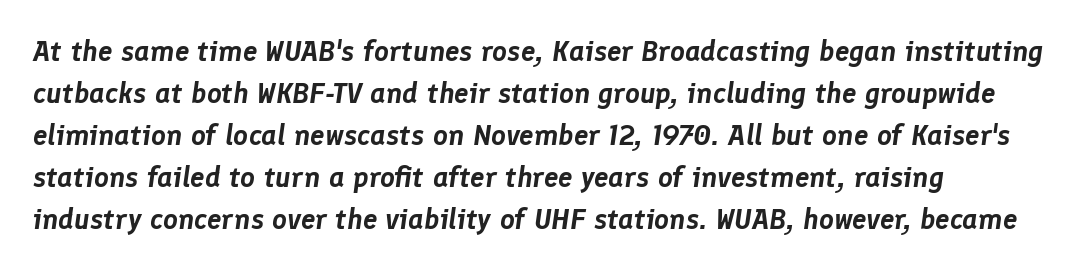
{"italic": "yes", "lean": "right", "slant_degrees": 8, "width": "normal", "stroke_contrast": "low", "x_height": "medium", "monospaced": "no", "underline": "no", "line_spacing": "normal", "line_spacing_ratio": 1.45, "letter_spacing": "normal", "letter_spacing_em": 0.0, "glyph_px": 29}
